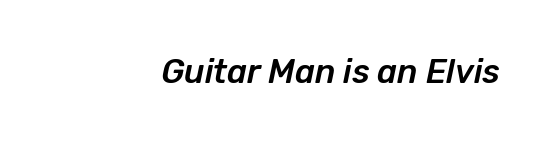
What stands out about the letter spacing? Nothing — it is the standard amount. The whole block is typeset with a tilt. Proportional: the letters do not fall into vertical columns. Lines of text with bare space underneath.
